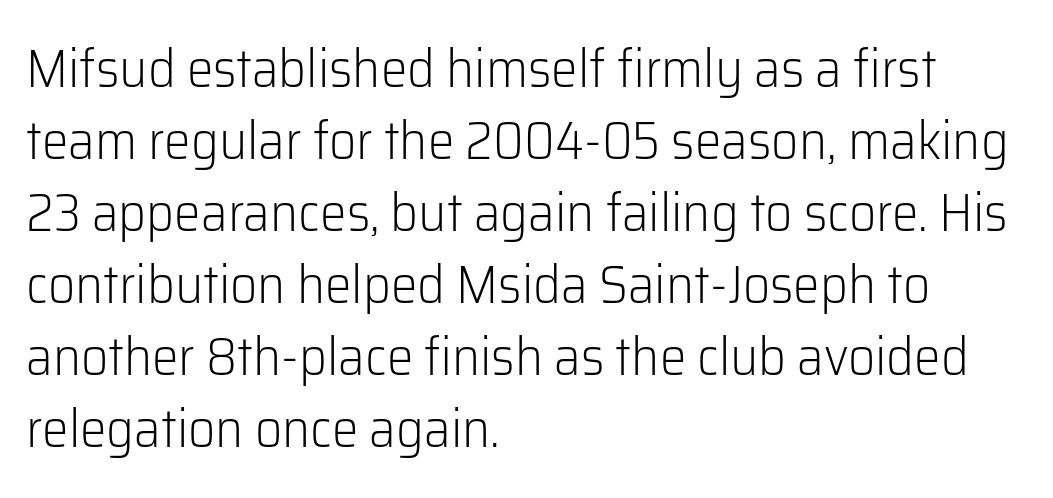
{"serif": "no", "italic": "no", "bold": "no", "weight": "light", "width": "normal", "stroke_contrast": "low", "x_height": "medium", "monospaced": "no", "underline": "no", "align": "left", "line_spacing": "normal", "line_spacing_ratio": 1.36, "letter_spacing": "normal", "letter_spacing_em": 0.0, "glyph_px": 53}
